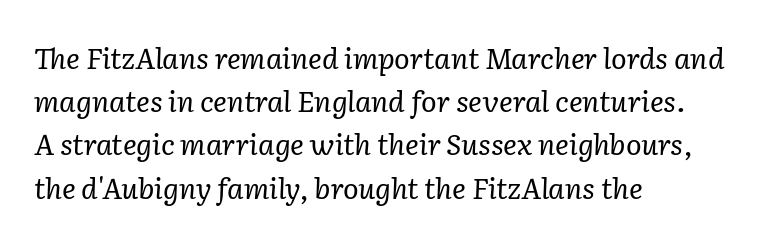
The image shows 29 px regular-weight serif type, italic (leaning right); set left-aligned, normal line spacing (1.49x), normal letter spacing, not underlined; low stroke contrast and a medium x-height.
